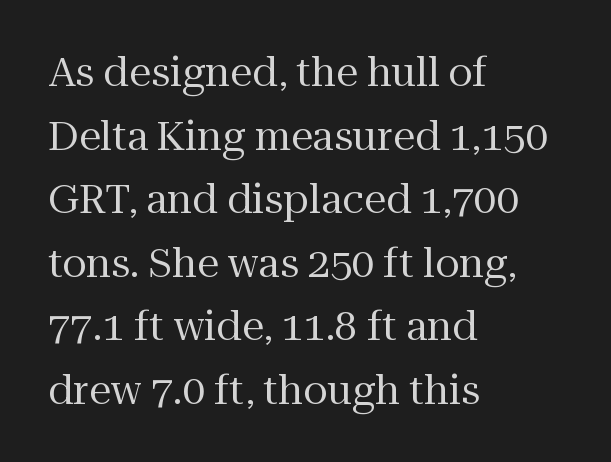
Is this a heavy cut? Hardly; it is regular or lighter. Horizontal alignment here is leftward, the default for most running prose. In terms of leading, this rendering sits right in the middle. The letters advance in unequal steps, a hallmark of proportional type.
